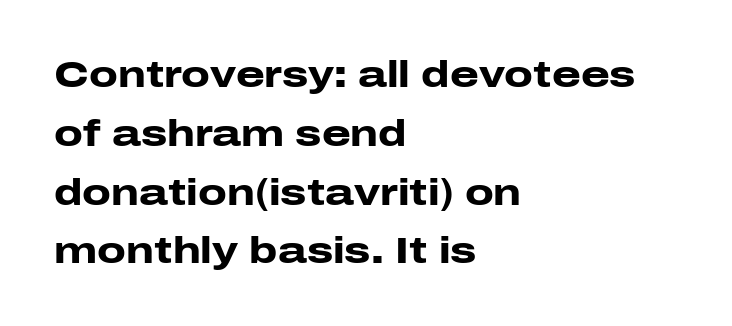
Q: Is the text bold? A: Yes.
Q: Is the text italic (slanted)? A: No, it is upright.
Q: Is the typeface a serif or a sans-serif typeface? A: Sans-serif.
Q: Is the text underlined? A: No.
Q: How is the paragraph aligned? A: Left-aligned.
Q: Is the spacing between letters normal or unusually wide? A: Normal.
Q: Is the spacing between lines tight, normal or loose? A: Normal.
Q: Width (condensed, normal, or wide)? A: Wide.
Q: Stroke contrast? A: Low.
Q: x-height? A: Medium.
Q: Monospaced? A: No.
